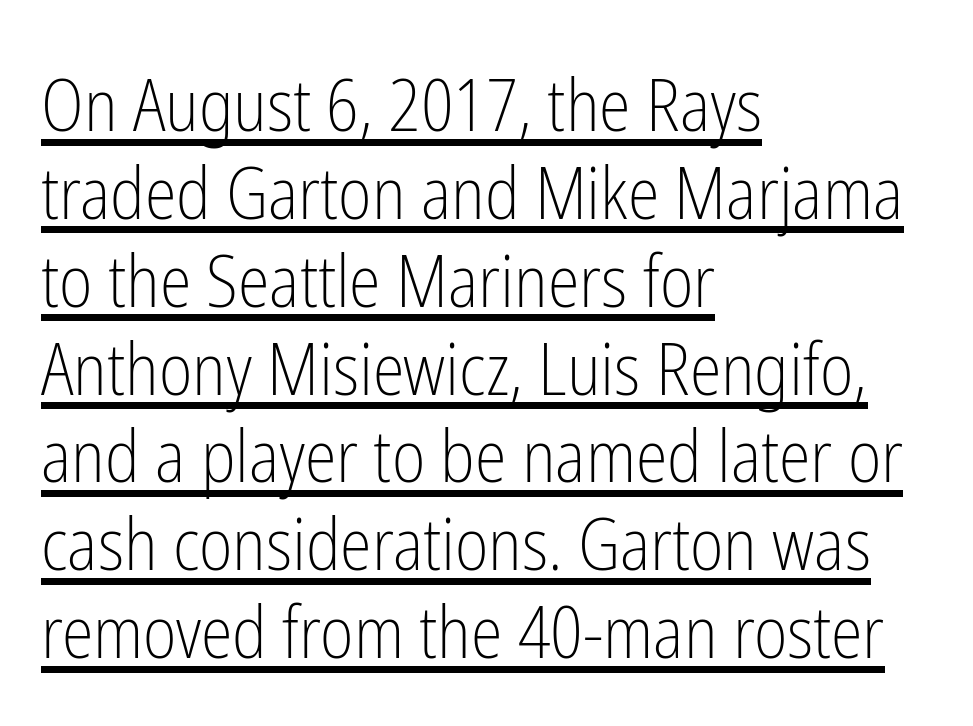
The image shows 72 px light, condensed sans-serif type, upright; set left-aligned, line spacing 1.22x, normal letter spacing, underlined; low stroke contrast and a medium x-height.
